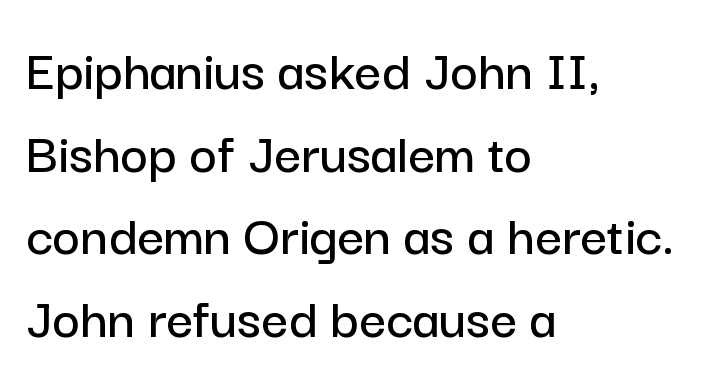
{"serif": "no", "italic": "no", "width": "normal", "stroke_contrast": "low", "x_height": "medium", "monospaced": "no", "underline": "no", "align": "left", "line_spacing": "normal", "line_spacing_ratio": 1.4, "letter_spacing": "normal", "letter_spacing_em": 0.0, "glyph_px": 59}
